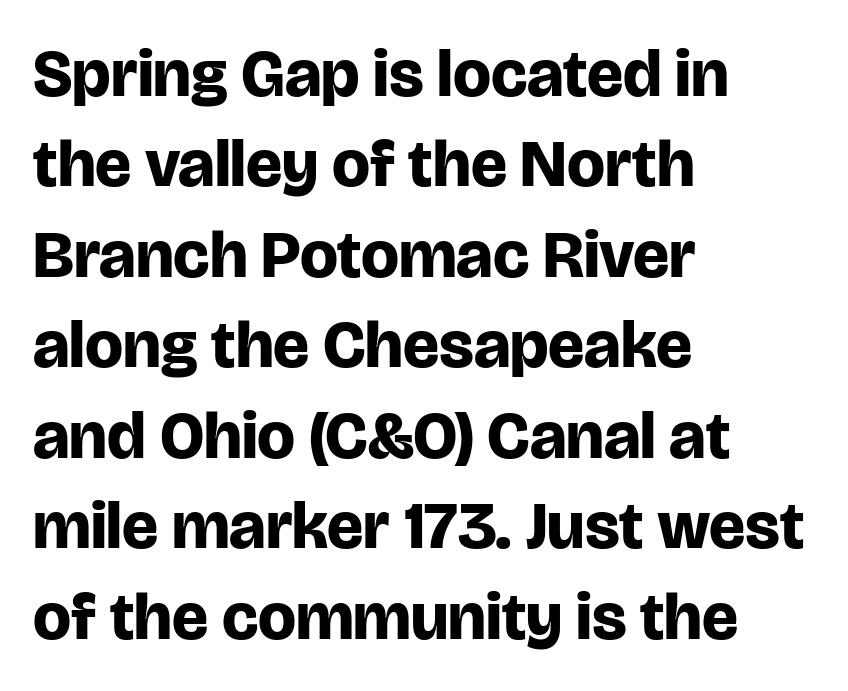
Rule under the text: the space is simply empty. Notice how the passage keeps a crisp vertical edge on the left only. The strokes are fattened all the way to bold. Quick note: interline space is typical. The typography opts for an upright posture over an oblique one.
